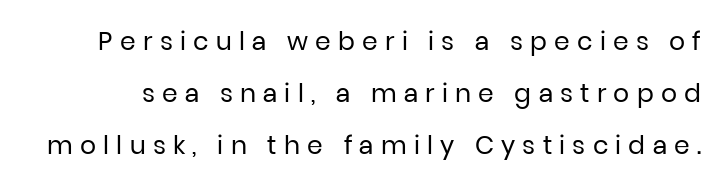
The image shows 25 px text type, upright; set loose line spacing (2.08x), unusually wide letter spacing (+0.29 em), not underlined.
